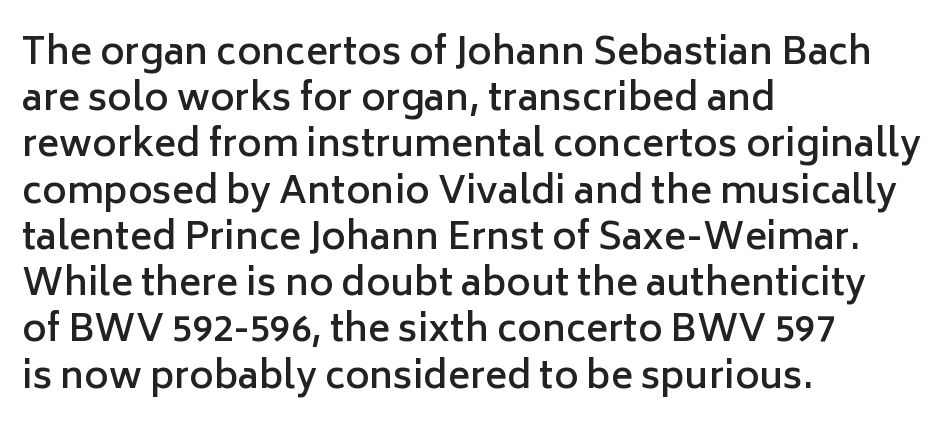
Here the designer chose a conventional face with non-uniform glyph widths. The words here are not underlined. No feet cap the strokes, marking this as sans-serif type. How heavy is the stroke? Medium-heavy — a semibold, shy of bold. The passage is arranged the way most books set body copy — flush left.
